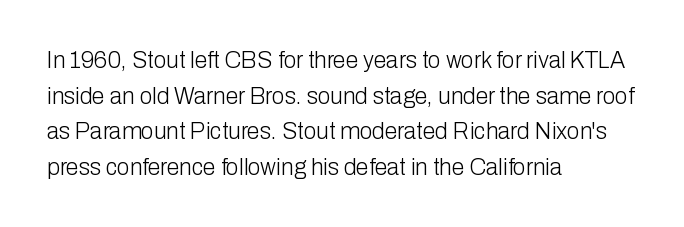
Baseline-to-baseline distance is the conventional proportion of letter height. The passage is arranged the way most books set body copy — flush left. The glyphs are unaccompanied by any horizontal stroke below them. The gaps between neighbouring characters are ordinary and unremarkable.
